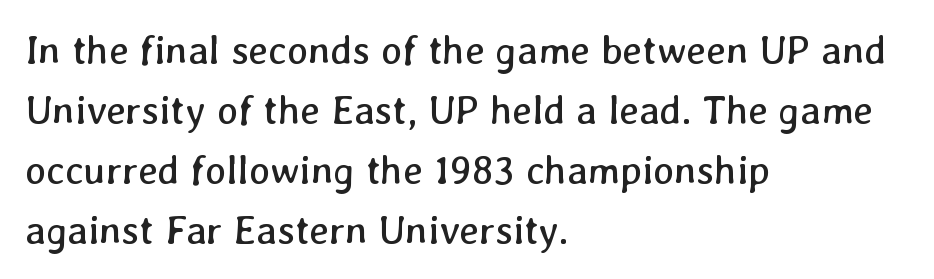
The image shows 40 px regular-weight type; set left-aligned, normal line spacing (1.5x), normal letter spacing, not underlined; low stroke contrast and a medium x-height.
